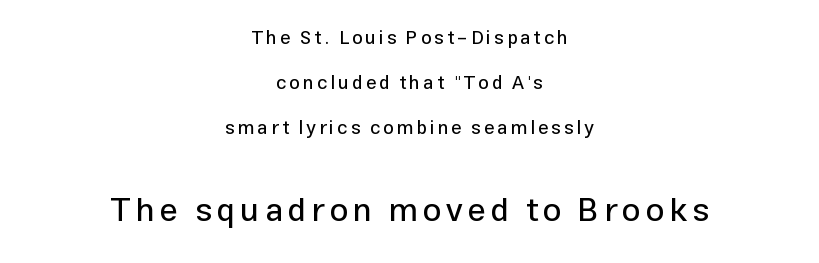
Q: Is the text italic (slanted)? A: No, it is upright.
Q: Is the typeface a serif or a sans-serif typeface? A: Sans-serif.
Q: Is the text underlined? A: No.
Q: How is the paragraph aligned? A: Centered.
Q: Is the spacing between lines tight, normal or loose? A: Loose.
Q: Which block of text is set in a larger size, the first (top) or the second (bottom)? A: The second (bottom) one.
Q: Width (condensed, normal, or wide)? A: Normal.
Q: Stroke contrast? A: Low.
Q: x-height? A: Medium.
Q: Monospaced? A: No.
